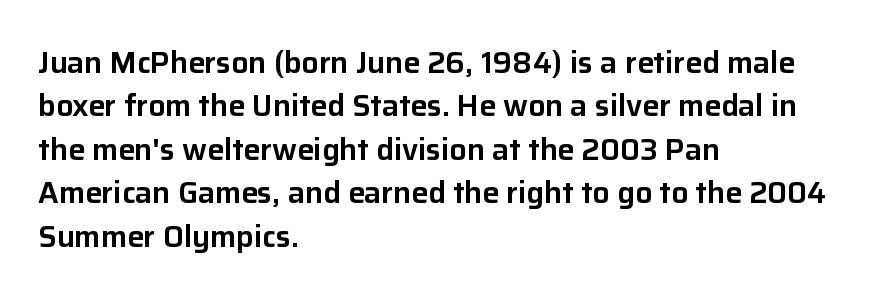
Q: Is the text italic (slanted)? A: No, it is upright.
Q: Is the typeface a serif or a sans-serif typeface? A: Sans-serif.
Q: Is the text underlined? A: No.
Q: How is the paragraph aligned? A: Left-aligned.
Q: Is the spacing between letters normal or unusually wide? A: Normal.
Q: Is the spacing between lines tight, normal or loose? A: Normal.
Q: Width (condensed, normal, or wide)? A: Normal.
Q: Stroke contrast? A: Low.
Q: x-height? A: Medium.
Q: Monospaced? A: No.
